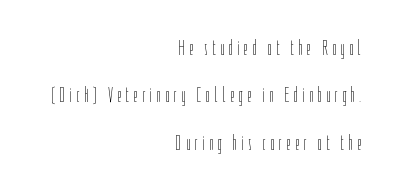
Q: Is the text bold? A: No.
Q: Is the text italic (slanted)? A: No, it is upright.
Q: Is the text underlined? A: No.
Q: How is the paragraph aligned? A: Right-aligned.
Q: Is the spacing between lines tight, normal or loose? A: Loose.
